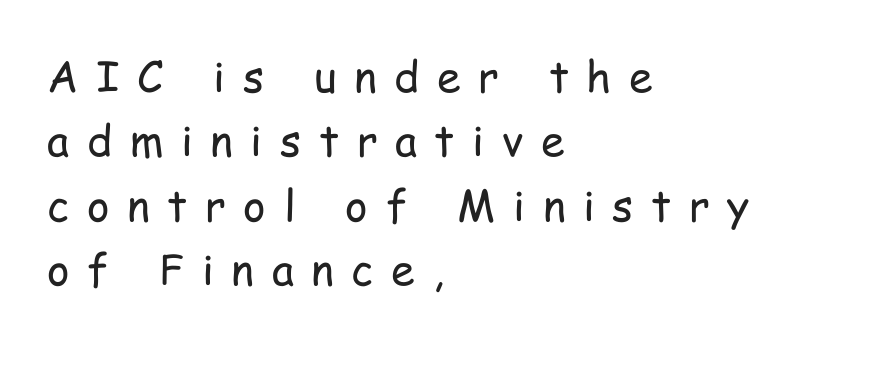
Q: Is the text bold? A: No.
Q: Is the text italic (slanted)? A: No, it is upright.
Q: Is the typeface a serif or a sans-serif typeface? A: Sans-serif.
Q: Is the text underlined? A: No.
Q: How is the paragraph aligned? A: Left-aligned.
Q: Is the spacing between letters normal or unusually wide? A: Unusually wide.
Q: Is the spacing between lines tight, normal or loose? A: Normal.
Q: Width (condensed, normal, or wide)? A: Condensed.
Q: Stroke contrast? A: Low.
Q: x-height? A: Medium.
Q: Monospaced? A: No.
